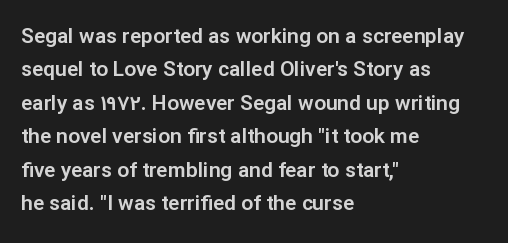
The image shows 21 px text type, upright; set left-aligned, normal line spacing (1.59x), normal letter spacing, not underlined.
